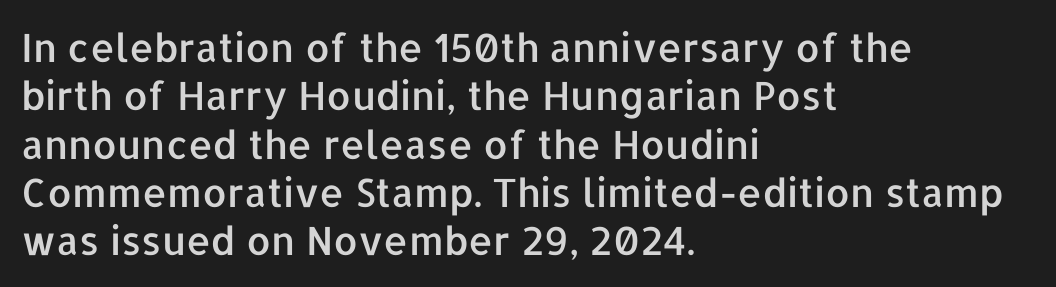
The image shows 39 px sans-serif type, upright; set left-aligned, line spacing 1.24x, normal letter spacing, not underlined; low stroke contrast and a medium x-height.
